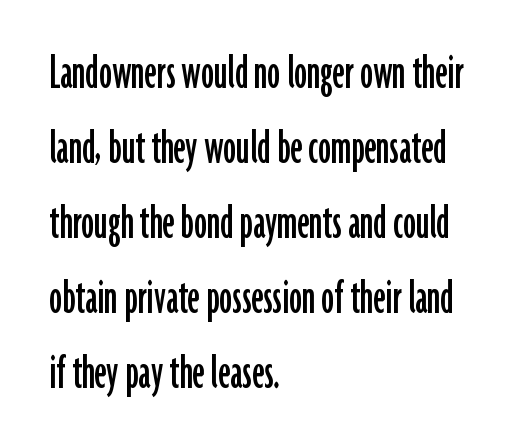
Does the type have serifs? No, each stem ends abruptly. Character widths vary here, with narrow letters taking less room than wide ones. Glyph-to-glyph distance matches everyday printed text. Posture: upright roman. Honestly, there is no underline to notice here at all.
